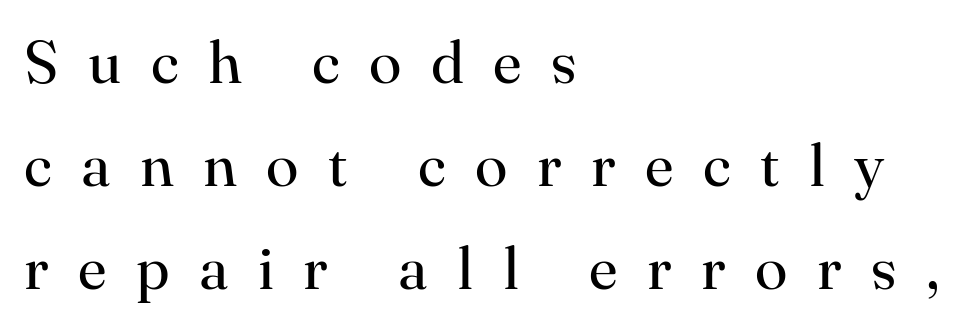
Alignment: flush left. Spacing verdict: proportional, widths tailored to each character. The letterforms sit at book weight or below. Do the letters lean? They stand straight.
